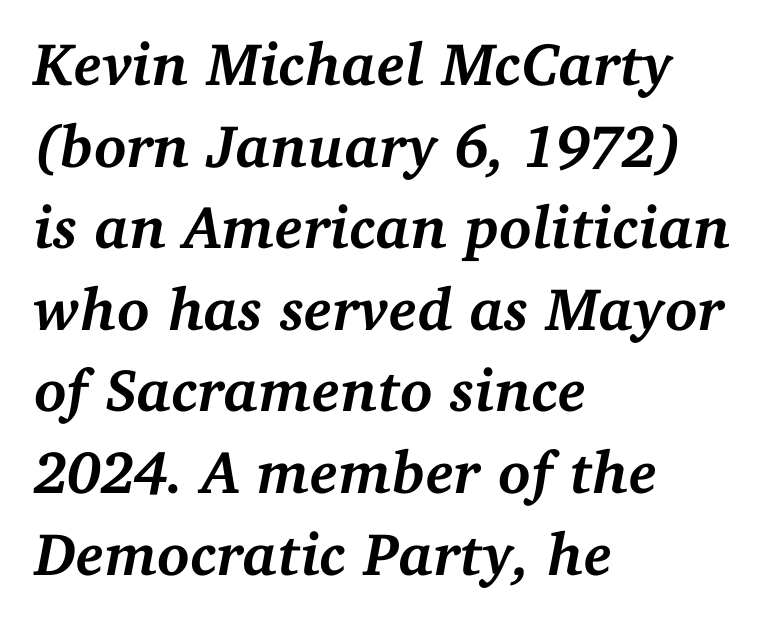
This block has exactly the height ordinary leading produces. Do the characters align in a grid? No, the font is proportional. Unlike a clean sans, this face finishes its strokes with serifs. The lettering tilts uniformly, giving the passage an italic look. Type without underlining. Line beginnings align vertically; line endings do not.
